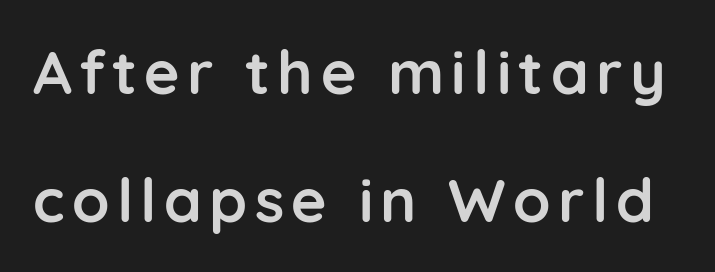
Q: Is the text bold? A: Yes.
Q: Is the text italic (slanted)? A: No, it is upright.
Q: Is the typeface a serif or a sans-serif typeface? A: Sans-serif.
Q: Is the text underlined? A: No.
Q: Is the spacing between lines tight, normal or loose? A: Loose.
Q: Width (condensed, normal, or wide)? A: Normal.
Q: Stroke contrast? A: Low.
Q: x-height? A: Medium.
Q: Monospaced? A: No.
